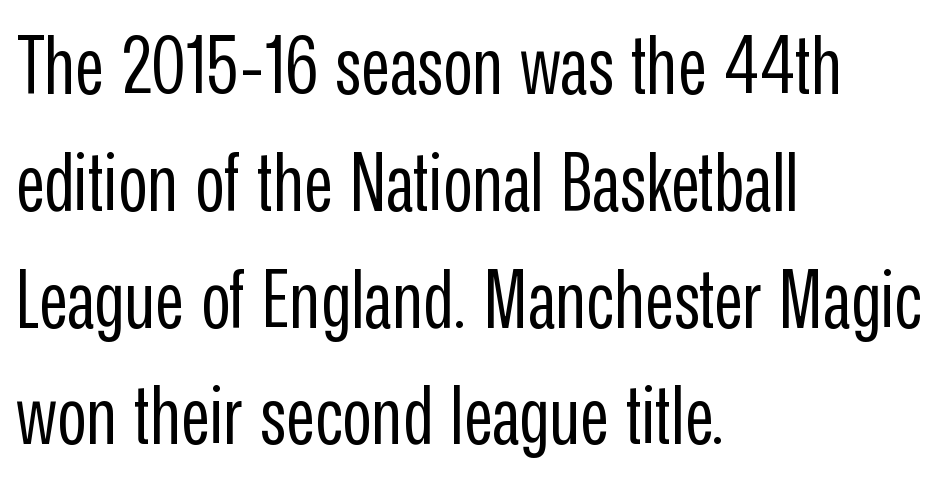
Q: Is the text bold? A: No.
Q: Is the text italic (slanted)? A: No, it is upright.
Q: Is the typeface a serif or a sans-serif typeface? A: Sans-serif.
Q: Is the text underlined? A: No.
Q: How is the paragraph aligned? A: Left-aligned.
Q: Is the spacing between letters normal or unusually wide? A: Normal.
Q: Is the spacing between lines tight, normal or loose? A: Normal.
Q: Width (condensed, normal, or wide)? A: Condensed.
Q: Stroke contrast? A: Low.
Q: x-height? A: Medium.
Q: Monospaced? A: No.
